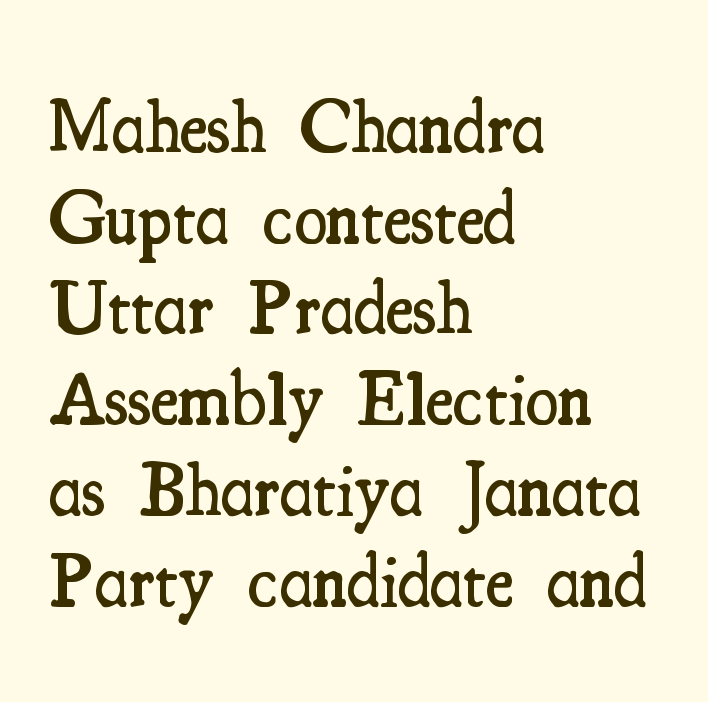
Q: Is the text bold? A: Semi-bold.
Q: Is the text italic (slanted)? A: No, it is upright.
Q: Is the typeface a serif or a sans-serif typeface? A: Serif.
Q: Is the text underlined? A: No.
Q: How is the paragraph aligned? A: Left-aligned.
Q: Is the spacing between letters normal or unusually wide? A: Normal.
Q: Width (condensed, normal, or wide)? A: Condensed.
Q: Stroke contrast? A: Medium.
Q: x-height? A: Small.
Q: Monospaced? A: No.
